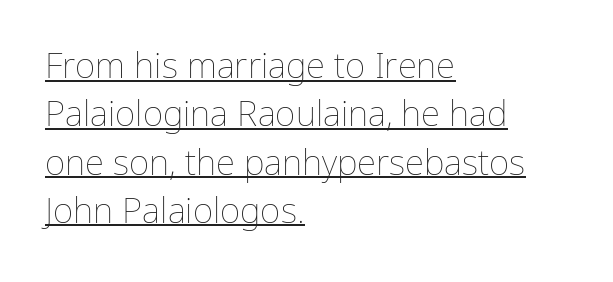
{"italic": "no", "bold": "no", "weight": "thin", "width": "normal", "stroke_contrast": "low", "x_height": "medium", "monospaced": "no", "underline": "yes", "align": "left", "line_spacing": "normal", "line_spacing_ratio": 1.38, "letter_spacing": "normal", "letter_spacing_em": 0.0, "glyph_px": 35}
